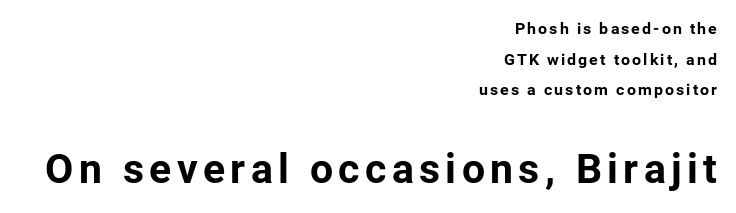
The image shows 41 px bold sans-serif type, upright; set right-aligned, loose line spacing (1.92x), not underlined; the second (bottom) block is 2.56x larger; low stroke contrast and a medium x-height.
